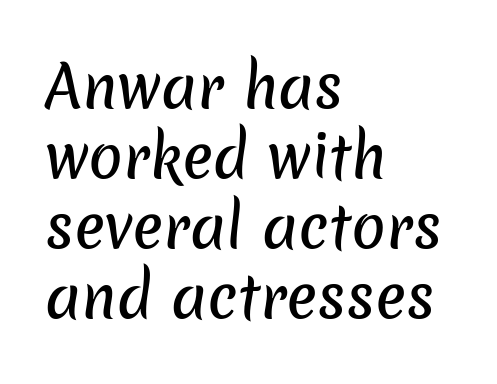
Q: Is the typeface a serif or a sans-serif typeface? A: Sans-serif.
Q: Is the text underlined? A: No.
Q: How is the paragraph aligned? A: Left-aligned.
Q: Is the spacing between letters normal or unusually wide? A: Normal.
Q: Width (condensed, normal, or wide)? A: Normal.
Q: Stroke contrast? A: Low.
Q: x-height? A: Medium.
Q: Monospaced? A: No.
